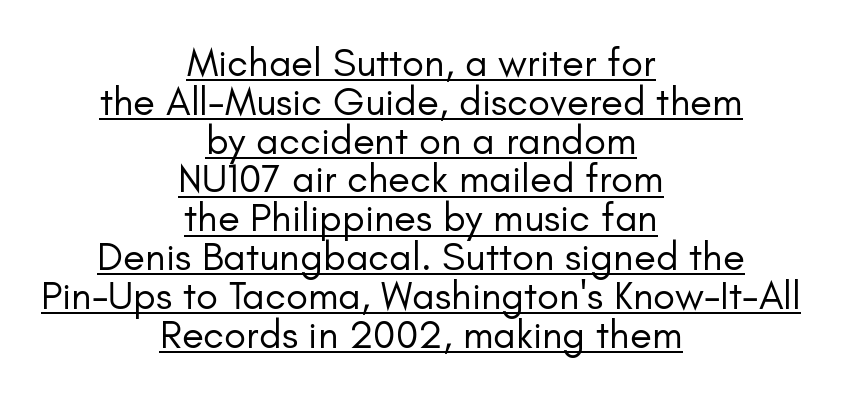
{"serif": "no", "italic": "no", "bold": "no", "weight": "regular", "width": "normal", "stroke_contrast": "low", "x_height": "small", "monospaced": "no", "underline": "yes", "align": "center", "line_spacing": "tight", "line_spacing_ratio": 0.97, "letter_spacing": "normal", "letter_spacing_em": 0.0, "glyph_px": 40}
